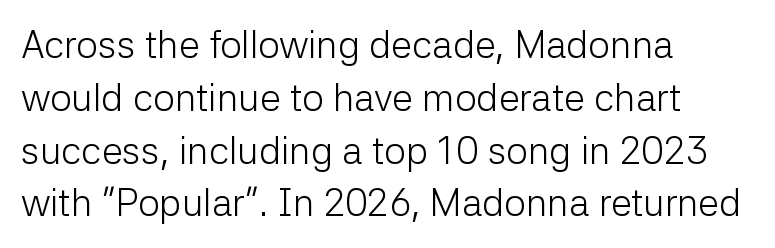
Q: Is the text bold? A: No.
Q: Is the text italic (slanted)? A: No, it is upright.
Q: Is the typeface a serif or a sans-serif typeface? A: Sans-serif.
Q: Is the text underlined? A: No.
Q: How is the paragraph aligned? A: Left-aligned.
Q: Is the spacing between letters normal or unusually wide? A: Normal.
Q: Is the spacing between lines tight, normal or loose? A: Normal.
Q: Width (condensed, normal, or wide)? A: Normal.
Q: Stroke contrast? A: Low.
Q: x-height? A: Medium.
Q: Monospaced? A: No.
